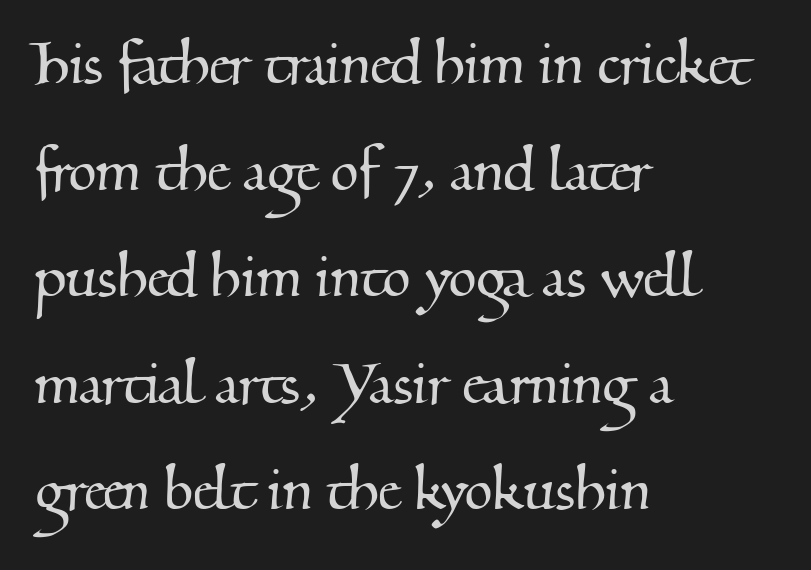
Is this a sans? No — the strokes have serifs. The line-height multiplier appears to be the usual default. Short note: letters normally spaced. Plain, unruled lines of type. The face used here is proportionally spaced, like ordinary book or web type. Caption: multi-line text, flush left, ragged right.
